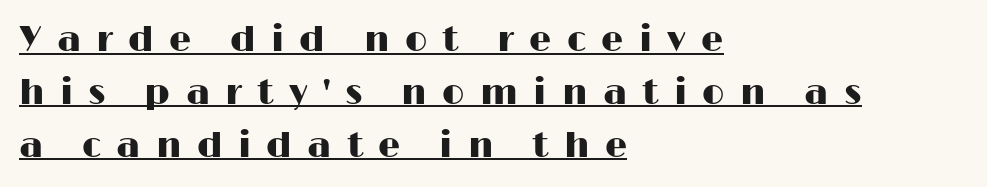
Q: Is the text italic (slanted)? A: No, it is upright.
Q: Is the typeface a serif or a sans-serif typeface? A: Sans-serif.
Q: Is the text underlined? A: Yes.
Q: How is the paragraph aligned? A: Left-aligned.
Q: Is the spacing between letters normal or unusually wide? A: Unusually wide.
Q: Is the spacing between lines tight, normal or loose? A: Normal.
Q: Width (condensed, normal, or wide)? A: Wide.
Q: Stroke contrast? A: High.
Q: x-height? A: Medium.
Q: Monospaced? A: No.
